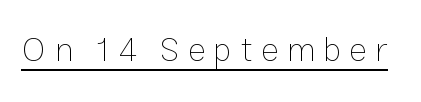
The image shows 34 px thin type, upright; set unusually wide letter spacing (+0.25 em), underlined; low stroke contrast and a medium x-height.
